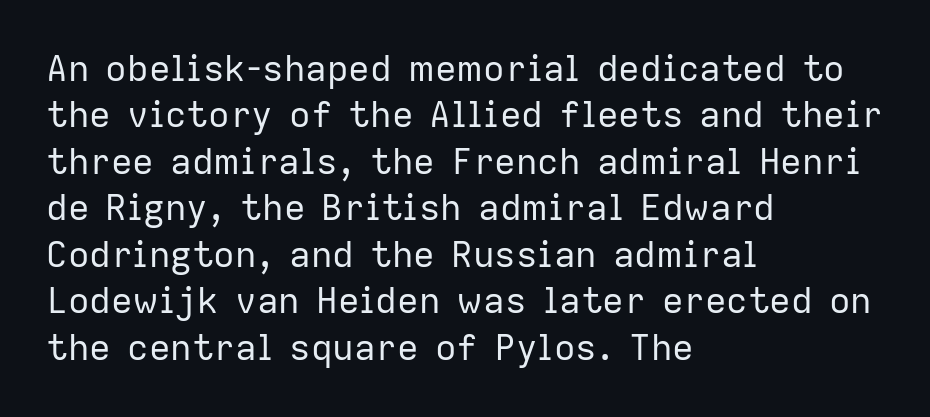
{"serif": "no", "italic": "no", "bold": "no", "weight": "regular", "width": "normal", "stroke_contrast": "low", "x_height": "medium", "monospaced": "no", "underline": "no", "align": "left", "line_spacing": "normal", "line_spacing_ratio": 1.29, "letter_spacing": "normal", "letter_spacing_em": 0.0, "glyph_px": 36}
